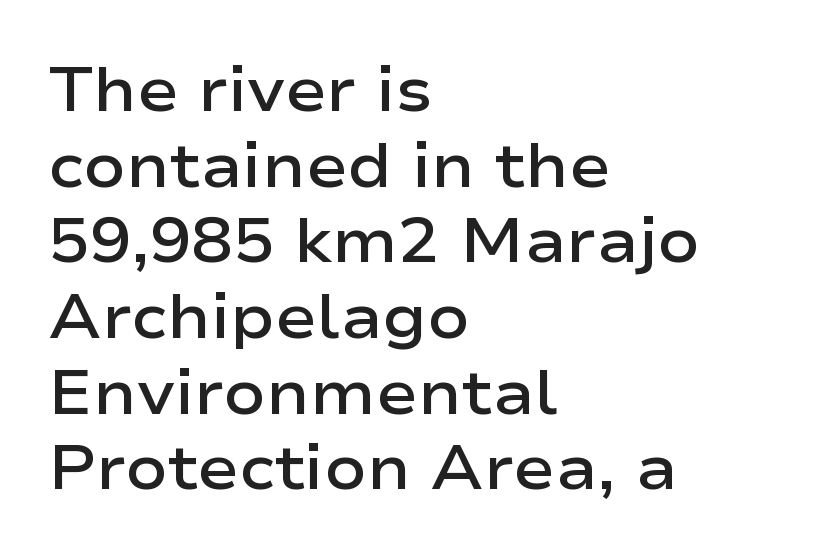
Is the type bold? Partly — it's a semibold, heavier than regular but not fully bold. Classification — sans serif. Tracking here is standard; glyphs follow each other at the usual distance. Line beginnings align vertically; line endings do not.
